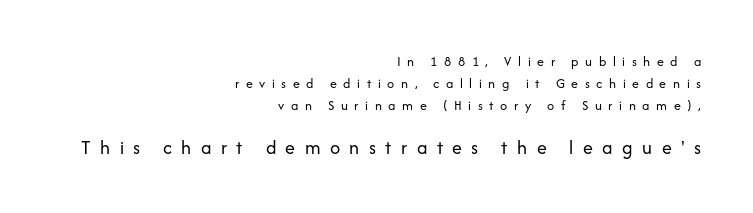
{"italic": "no", "bold": "no", "underline": "no", "align": "right", "line_spacing": "normal", "line_spacing_ratio": 1.57, "letter_spacing": "wide", "letter_spacing_em": 0.47, "larger_block": "second", "size_ratio": 1.43, "glyph_px": 20}
